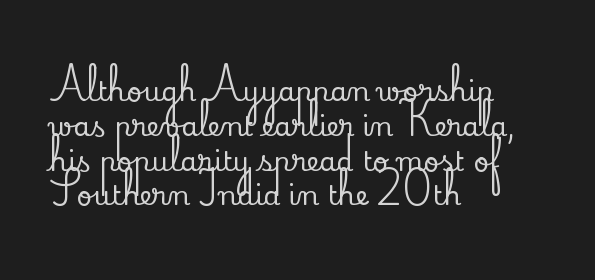
Students, observe: this is what conventionally led text looks like. This sample uses plain, unmodified letter spacing. Nobody drew a line under any word here. The typesetter chose a ragged-right arrangement here. Style check: upright.
